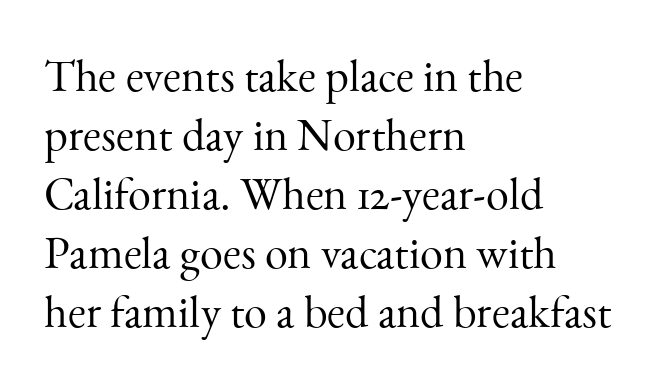
Q: Is the text bold? A: No.
Q: Is the text italic (slanted)? A: No, it is upright.
Q: Is the typeface a serif or a sans-serif typeface? A: Serif.
Q: Is the text underlined? A: No.
Q: How is the paragraph aligned? A: Left-aligned.
Q: Is the spacing between letters normal or unusually wide? A: Normal.
Q: Is the spacing between lines tight, normal or loose? A: Normal.
Q: Width (condensed, normal, or wide)? A: Normal.
Q: Stroke contrast? A: Medium.
Q: x-height? A: Small.
Q: Monospaced? A: No.
